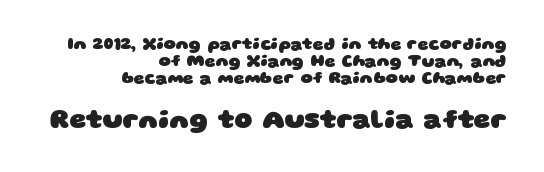
Q: Is the text bold? A: Yes.
Q: Is the text underlined? A: No.
Q: How is the paragraph aligned? A: Right-aligned.
Q: Is the spacing between letters normal or unusually wide? A: Normal.
Q: Is the spacing between lines tight, normal or loose? A: Tight.
Q: Which block of text is set in a larger size, the first (top) or the second (bottom)? A: The second (bottom) one.
